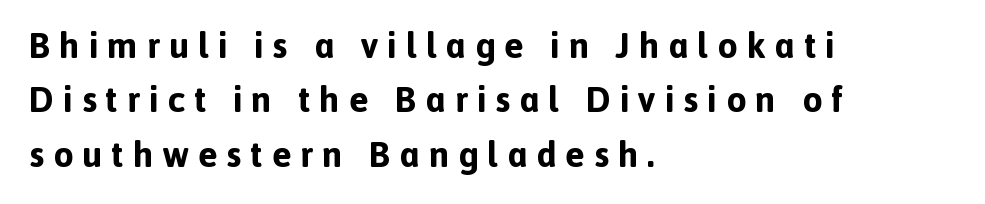
Descenders are the only things crossing below the line. The passage shown is typeset with a sans-serif family. Where is the straight margin? On the left. The rendering uses natural spacing where letterforms have individual widths. What weight is shown? A full bold with thick strokes. You can tell it's not italic because the verticals are truly vertical.
